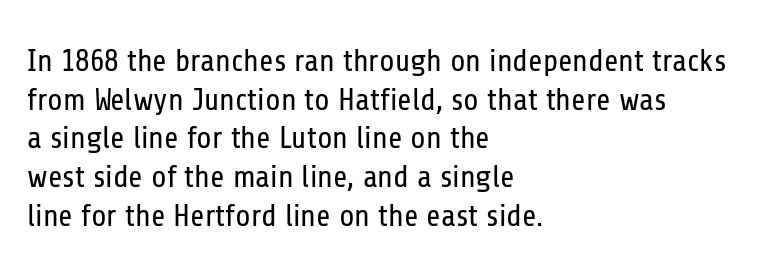
Quick note: underline off. A typesetter would call this zero additional tracking. Stems and bowls with no extra thickness — not bold. Notice how the stems are strictly vertical — no italics here. If you measured baseline to baseline, you'd find a middling distance. The glyphs in this specimen are sans serif.
